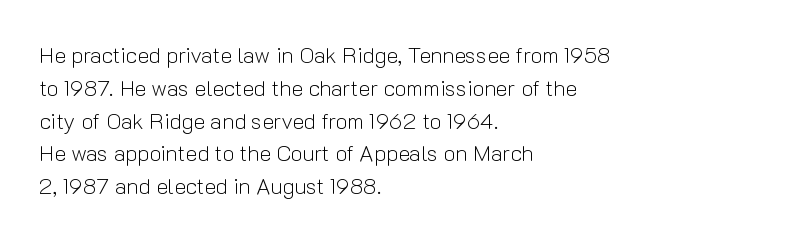
{"italic": "no", "bold": "no", "underline": "no", "align": "left", "line_spacing": "normal", "line_spacing_ratio": 1.49, "letter_spacing": "normal", "letter_spacing_em": 0.0, "glyph_px": 22}
